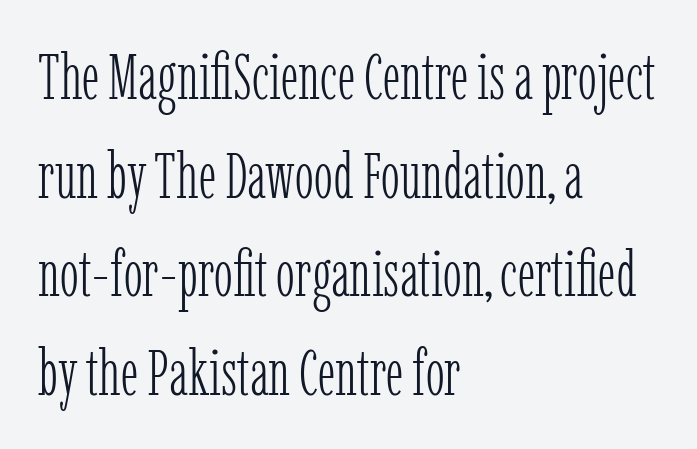
{"serif": "yes", "italic": "no", "bold": "no", "weight": "light", "width": "condensed", "stroke_contrast": "low", "x_height": "medium", "monospaced": "no", "underline": "no", "align": "left", "line_spacing": "normal", "line_spacing_ratio": 1.54, "letter_spacing": "normal", "letter_spacing_em": 0.0, "glyph_px": 64}
